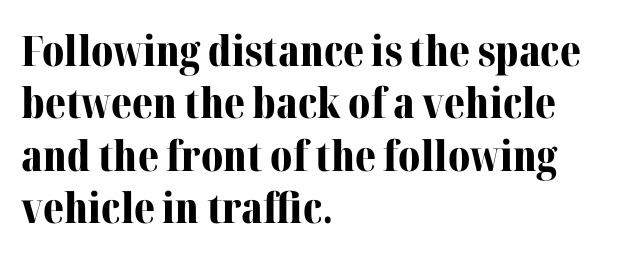
The image shows 42 px bold serif type, upright; set left-aligned, normal line spacing (1.25x), normal letter spacing, not underlined; medium stroke contrast and a medium x-height.
